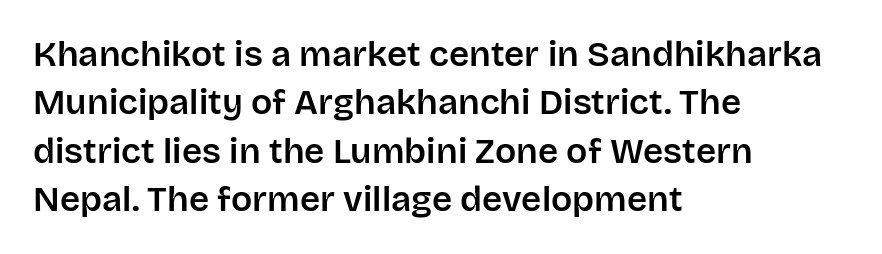
The string is rendered with underlining switched off. Note the varied advance widths — an 'i' is clearly narrower than an 'm'. Tracking here is standard; glyphs follow each other at the usual distance. Leading: standard. The text block is weighted toward the left margin, trailing off unevenly rightward.
